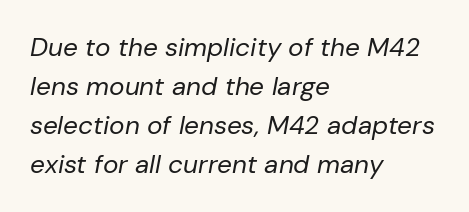
The image shows 26 px text type, italic (leaning right); set left-aligned, normal line spacing (1.5x), normal letter spacing, not underlined.
